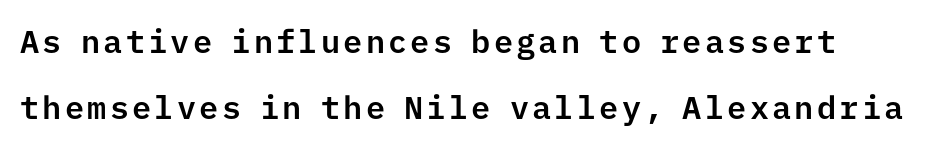
A typesetter would call this leading open, well beyond the default. This sample uses a sans-serif face. The lettering stays uniformly vertical, giving the passage a roman look. Every character here occupies the same horizontal width, giving the sample a typewriter-like rhythm. Horizontally, the lines are justified to the leading edge only. Letters rest on an invisible, unmarked baseline.
